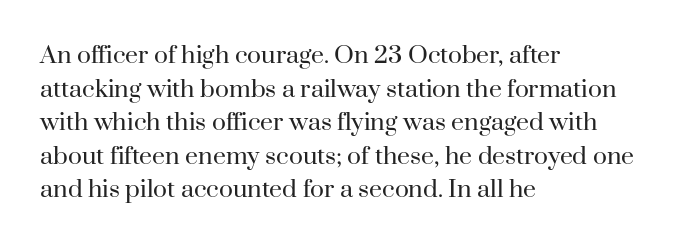
The image shows 23 px text type, upright; set left-aligned, normal line spacing (1.46x), normal letter spacing, not underlined.
